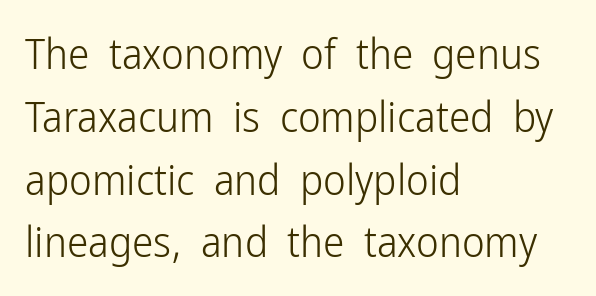
The area under the type is left untouched. Stem width sits at or under what a default text font uses. Tall strokes in this sample are plumb rather than angled. Compared with typical body copy, the letter spacing here is the same. Caption: multi-line text, flush left, ragged right.
